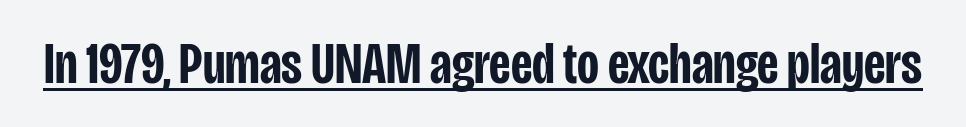
The image shows 60 px semibold, condensed sans-serif type, upright; set normal letter spacing, underlined; low stroke contrast and a large x-height.
